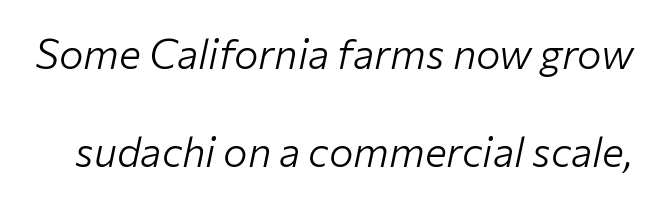
Q: Is the text bold? A: No.
Q: Is the text italic (slanted)? A: Yes, it leans right by about 12 degrees.
Q: Is the text underlined? A: No.
Q: Is the spacing between letters normal or unusually wide? A: Normal.
Q: Is the spacing between lines tight, normal or loose? A: Loose.
Q: Width (condensed, normal, or wide)? A: Normal.
Q: Stroke contrast? A: Low.
Q: x-height? A: Medium.
Q: Monospaced? A: No.
